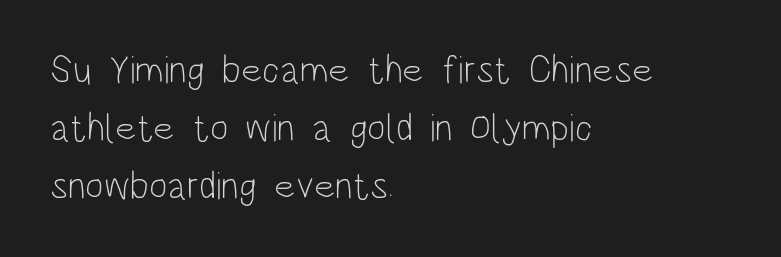
The image shows 39 px light, condensed sans-serif type, upright; set left-aligned, normal line spacing (1.49x), normal letter spacing, not underlined; low stroke contrast and a large x-height.
